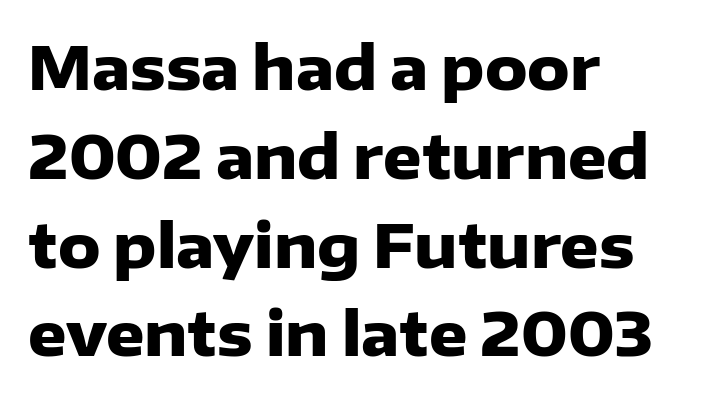
This sample uses a sans-serif face. The leading is moderate, giving the passage an even texture. The baseline area is clear. What stands out about the letter spacing? Nothing — it is the standard amount. Every character sits straight up, as roman type does. One-word summary of the alignment: left.
